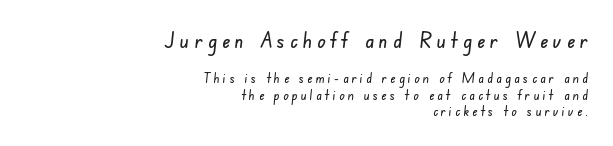
{"underline": "no", "align": "right", "line_spacing_ratio": 1.17, "letter_spacing": "wide", "letter_spacing_em": 0.23, "larger_block": "first", "size_ratio": 1.57, "glyph_px": 22}
